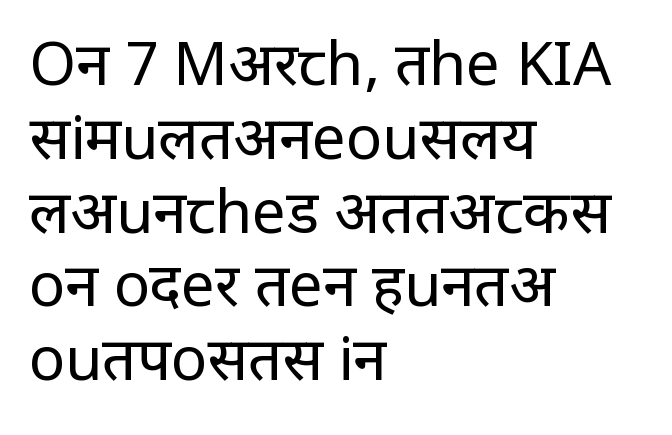
{"serif": "no", "italic": "no", "bold": "no", "weight": "regular", "width": "condensed", "stroke_contrast": "low", "x_height": "large", "monospaced": "no", "underline": "no", "align": "left", "line_spacing_ratio": 1.23, "letter_spacing": "normal", "letter_spacing_em": 0.0, "glyph_px": 60}
